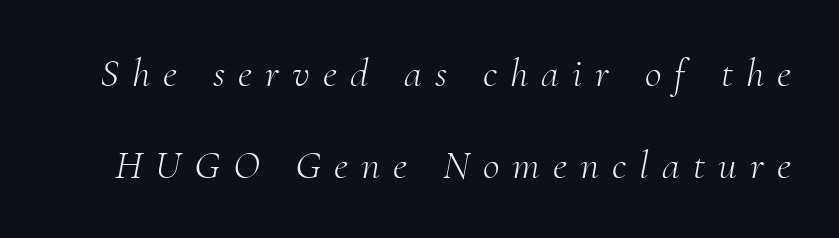
{"serif": "yes", "italic": "yes", "lean": "right", "slant_degrees": 10, "bold": "no", "weight": "light", "width": "normal", "stroke_contrast": "medium", "x_height": "small", "monospaced": "no", "underline": "no", "line_spacing": "loose", "line_spacing_ratio": 2.24, "letter_spacing": "wide", "letter_spacing_em": 0.32, "glyph_px": 41}
